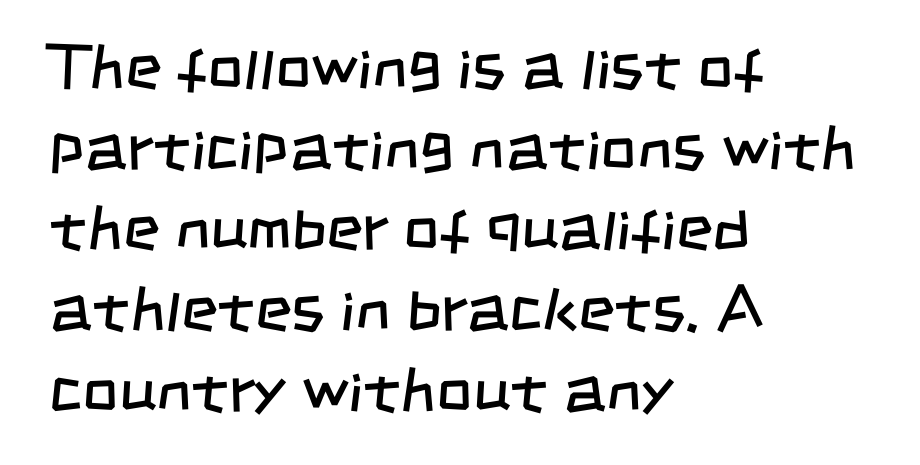
{"serif": "no", "bold": "no", "weight": "regular", "width": "condensed", "stroke_contrast": "low", "x_height": "large", "monospaced": "no", "underline": "no", "align": "left", "line_spacing": "normal", "line_spacing_ratio": 1.28, "letter_spacing": "normal", "letter_spacing_em": 0.0, "glyph_px": 63}
